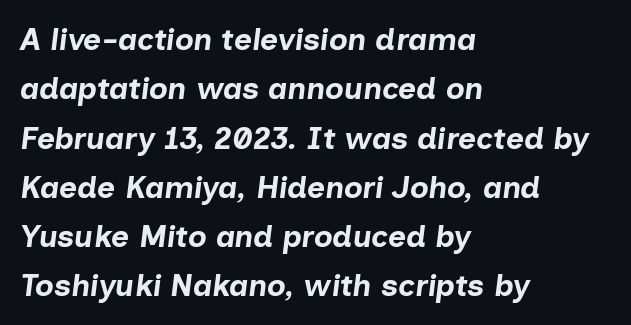
{"italic": "yes", "lean": "right", "slant_degrees": 7, "bold": "yes", "weight": "bold", "width": "normal", "stroke_contrast": "low", "x_height": "medium", "monospaced": "no", "underline": "no", "align": "left", "line_spacing": "normal", "line_spacing_ratio": 1.59, "letter_spacing": "normal", "letter_spacing_em": 0.0, "glyph_px": 31}
